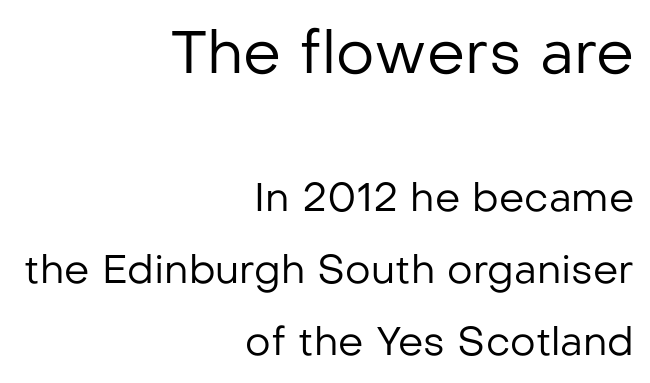
Q: Is the text bold? A: No.
Q: Is the text italic (slanted)? A: No, it is upright.
Q: Is the typeface a serif or a sans-serif typeface? A: Sans-serif.
Q: Is the text underlined? A: No.
Q: How is the paragraph aligned? A: Right-aligned.
Q: Is the spacing between letters normal or unusually wide? A: Normal.
Q: Which block of text is set in a larger size, the first (top) or the second (bottom)? A: The first (top) one.
Q: Width (condensed, normal, or wide)? A: Normal.
Q: Stroke contrast? A: Low.
Q: x-height? A: Medium.
Q: Monospaced? A: No.
